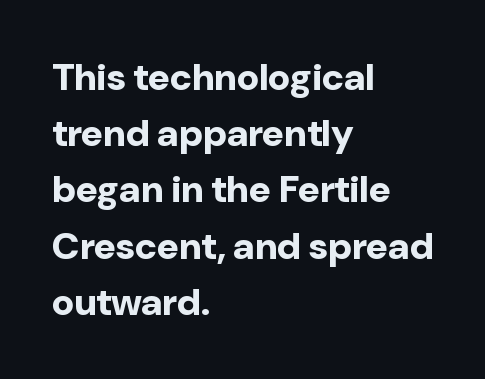
{"serif": "no", "italic": "no", "bold": "yes", "weight": "bold", "width": "normal", "stroke_contrast": "low", "x_height": "medium", "monospaced": "no", "underline": "no", "align": "left", "line_spacing": "normal", "line_spacing_ratio": 1.48, "letter_spacing": "normal", "letter_spacing_em": 0.0, "glyph_px": 38}
